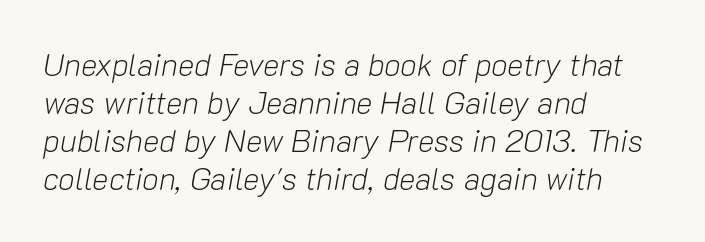
{"italic": "yes", "lean": "right", "slant_degrees": 10, "bold": "no", "weight": "light", "width": "normal", "stroke_contrast": "low", "x_height": "medium", "monospaced": "no", "underline": "no", "align": "left", "line_spacing_ratio": 1.23, "letter_spacing": "normal", "letter_spacing_em": 0.0, "glyph_px": 31}
